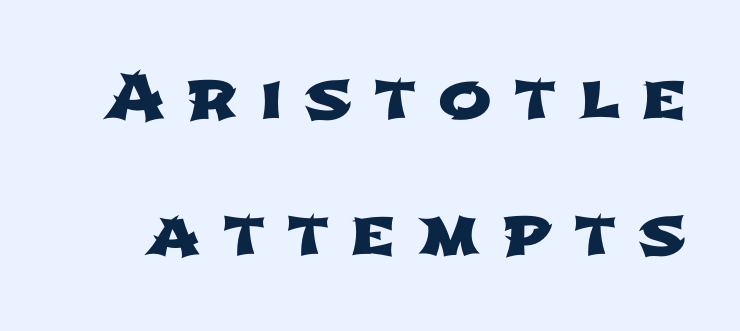
{"serif": "no", "width": "wide", "stroke_contrast": "low", "x_height": "medium", "monospaced": "no", "underline": "no", "line_spacing": "loose", "line_spacing_ratio": 2.13, "letter_spacing": "wide", "letter_spacing_em": 0.34, "glyph_px": 64}
